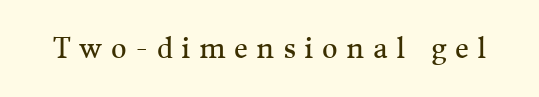
The image shows 27 px text type, upright; set unusually wide letter spacing (+0.32 em), not underlined.
